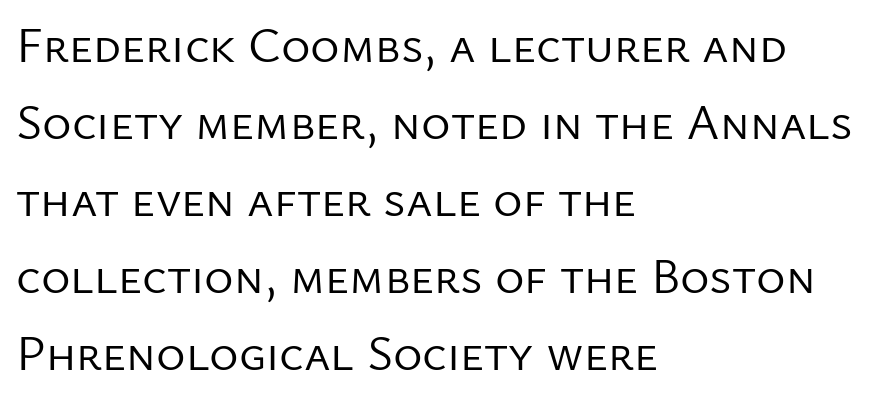
Think of a printed novel: that variable character pitch is what you see here. If you measured baseline to baseline, you'd find a middling distance. When letters stand straight like this, we call the style roman or upright. Teacher's note: observe the even left margin — that is flush-left alignment. A quiet, ordinary-to-light weight characterises the typeface.
